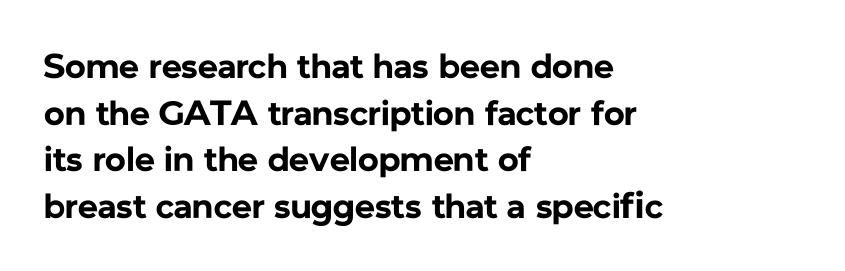
Do the characters align in a grid? No, the font is proportional. Every row of glyphs begins at an identical x-position on the left. The line-height multiplier appears to be the usual default. Descenders are the only things crossing below the line. Students, this is bold: see how much ink each stroke carries. In terms of posture, this sample is upright.
